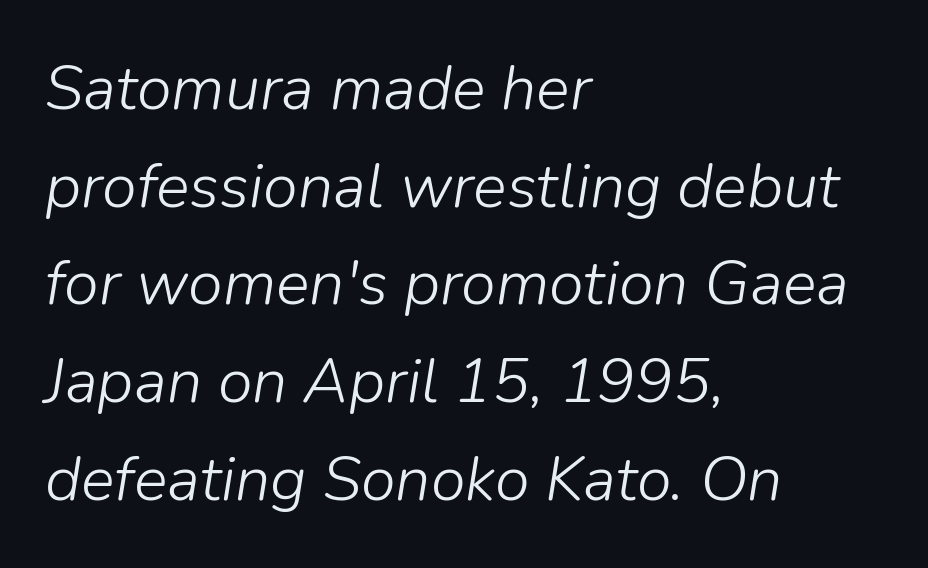
Q: Is the text bold? A: No.
Q: Is the text italic (slanted)? A: Yes, it leans right by about 9 degrees.
Q: Is the text underlined? A: No.
Q: How is the paragraph aligned? A: Left-aligned.
Q: Is the spacing between letters normal or unusually wide? A: Normal.
Q: Is the spacing between lines tight, normal or loose? A: Normal.
Q: Width (condensed, normal, or wide)? A: Normal.
Q: Stroke contrast? A: Low.
Q: x-height? A: Medium.
Q: Monospaced? A: No.
